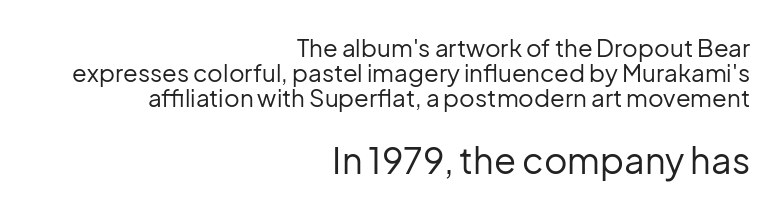
The passage shown is not underscored anywhere. You can tell from the bare stems that sans-serif type was used. Characters follow at the spacing the type designer built in. Stroke mass is kept to a normal reading level or below.
